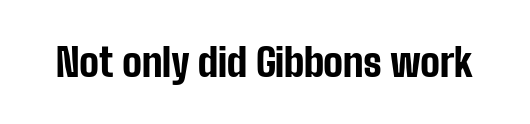
Q: Is the text bold? A: Yes.
Q: Is the text italic (slanted)? A: No, it is upright.
Q: Is the typeface a serif or a sans-serif typeface? A: Sans-serif.
Q: Is the text underlined? A: No.
Q: Is the spacing between letters normal or unusually wide? A: Normal.
Q: Width (condensed, normal, or wide)? A: Condensed.
Q: Stroke contrast? A: Low.
Q: x-height? A: Medium.
Q: Monospaced? A: No.
